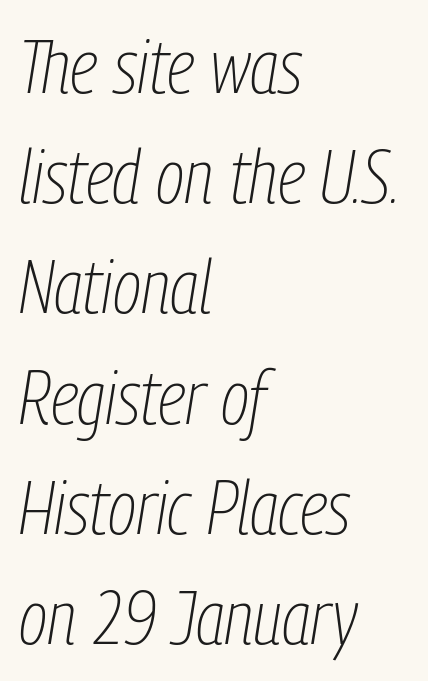
{"italic": "yes", "lean": "right", "slant_degrees": 9, "bold": "no", "weight": "thin", "width": "condensed", "stroke_contrast": "low", "x_height": "medium", "monospaced": "no", "underline": "no", "align": "left", "line_spacing": "normal", "line_spacing_ratio": 1.45, "letter_spacing": "normal", "letter_spacing_em": 0.0, "glyph_px": 76}
